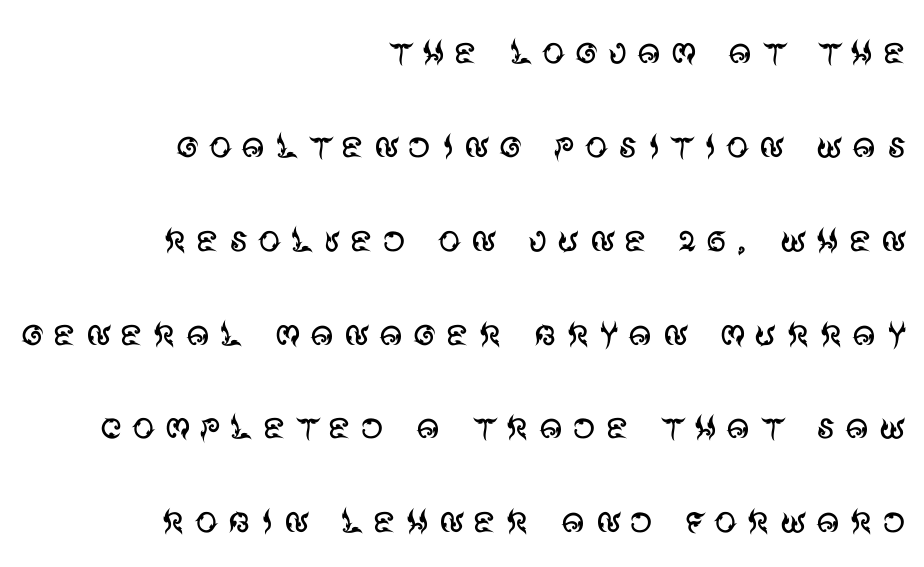
Q: Is the text bold? A: No.
Q: Is the text italic (slanted)? A: No, it is upright.
Q: Is the typeface a serif or a sans-serif typeface? A: Sans-serif.
Q: Is the text underlined? A: No.
Q: How is the paragraph aligned? A: Right-aligned.
Q: Is the spacing between lines tight, normal or loose? A: Loose.
Q: Width (condensed, normal, or wide)? A: Normal.
Q: Stroke contrast? A: Medium.
Q: x-height? A: Large.
Q: Monospaced? A: No.
